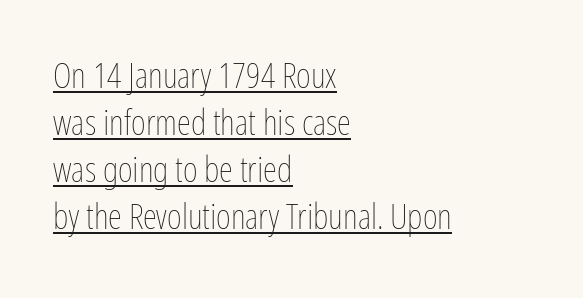
The tracking reads as untouched default to a designer's eye. Stem width sits at or under what a default text font uses. Unlike italic type, these characters show no tilt at all. The passage shown is underscored from start to finish. Students, observe: this is what conventionally led text looks like. The paragraph has a hard left edge and a soft right edge.
